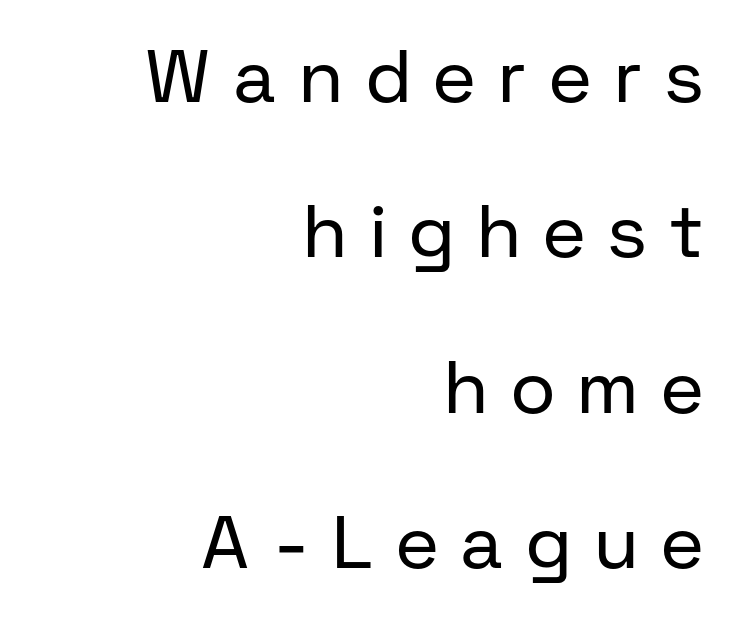
A typesetter would call this proportional, since set widths differ per character. One-word summary of the alignment: right. The letterforms stand isolated, each surrounded by extra space. Beneath every word, the page is bare. Is this a heavy cut? Hardly; it is regular or lighter.
